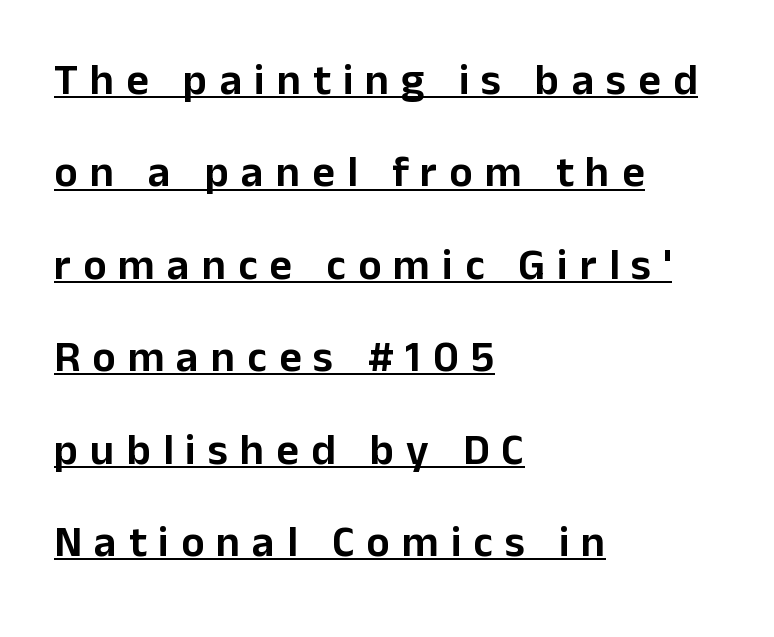
A student would call this left alignment; a typographer would say flush left, rag right. A baseline rule has been typeset under these characters. Nope, not italic — everything's standing straight. Proportional: the letters do not fall into vertical columns.
